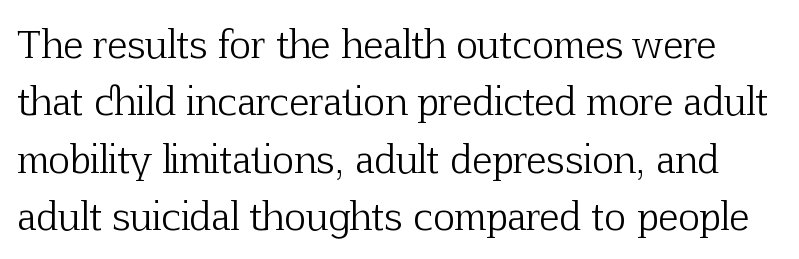
Q: Is the text bold? A: No.
Q: Is the text italic (slanted)? A: No, it is upright.
Q: Is the typeface a serif or a sans-serif typeface? A: Serif.
Q: Is the text underlined? A: No.
Q: Is the spacing between letters normal or unusually wide? A: Normal.
Q: Is the spacing between lines tight, normal or loose? A: Normal.
Q: Width (condensed, normal, or wide)? A: Normal.
Q: Stroke contrast? A: Low.
Q: x-height? A: Medium.
Q: Monospaced? A: No.
